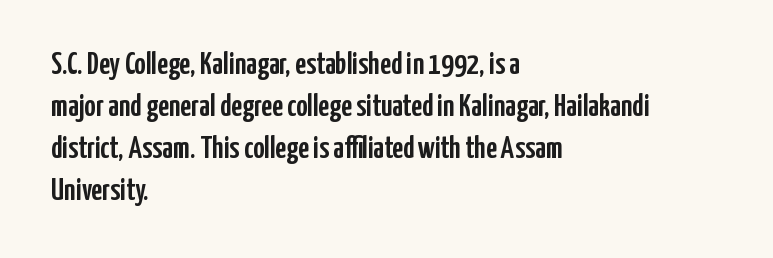
The lines in this sample share a left origin and differ only in where they stop. Check where the strokes stop: nothing finishes them off — pure sans. No extra tracking has been applied to these lines. This sample uses an upright cut, with every glyph sitting square on the baseline.
